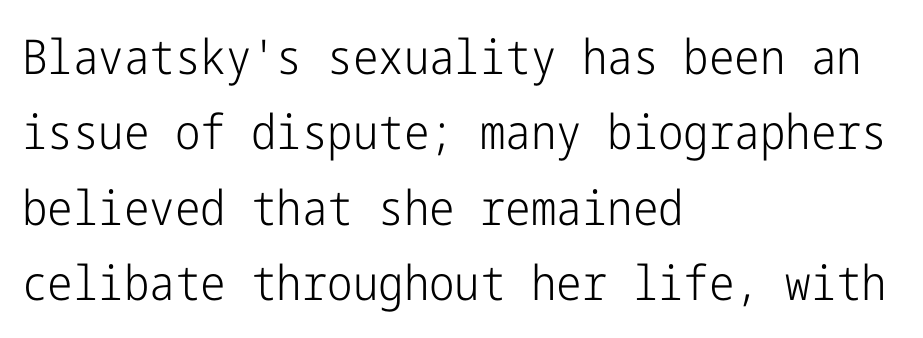
The image shows 48 px light, condensed sans-serif type, upright; set left-aligned, normal line spacing (1.57x), normal letter spacing, not underlined; low stroke contrast and a medium x-height.
